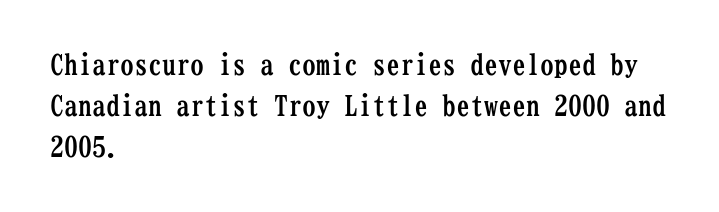
The image shows 28 px semibold, condensed serif type, upright, monospaced; set left-aligned, normal line spacing (1.47x), normal letter spacing, not underlined; low stroke contrast and a medium x-height.
